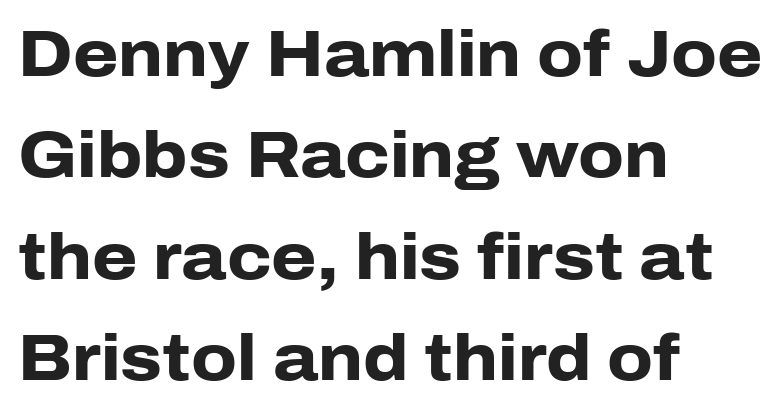
{"serif": "no", "italic": "no", "bold": "yes", "weight": "heavy", "width": "normal", "stroke_contrast": "low", "x_height": "medium", "monospaced": "no", "underline": "no", "align": "left", "line_spacing": "normal", "line_spacing_ratio": 1.56, "letter_spacing": "normal", "letter_spacing_em": 0.0, "glyph_px": 65}
